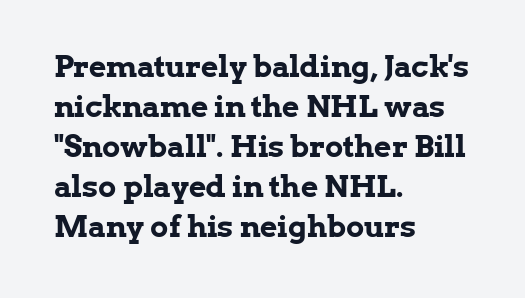
Q: Is the text bold? A: Yes.
Q: Is the text italic (slanted)? A: No, it is upright.
Q: Is the typeface a serif or a sans-serif typeface? A: Serif.
Q: Is the text underlined? A: No.
Q: How is the paragraph aligned? A: Left-aligned.
Q: Is the spacing between letters normal or unusually wide? A: Normal.
Q: Is the spacing between lines tight, normal or loose? A: Normal.
Q: Width (condensed, normal, or wide)? A: Normal.
Q: Stroke contrast? A: Low.
Q: x-height? A: Medium.
Q: Monospaced? A: No.
